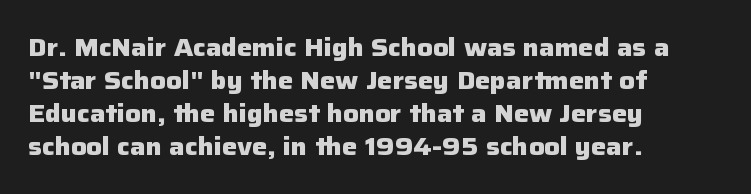
{"italic": "no", "bold": "yes", "underline": "no", "align": "left", "line_spacing": "normal", "line_spacing_ratio": 1.37, "letter_spacing": "normal", "letter_spacing_em": 0.0, "glyph_px": 24}
